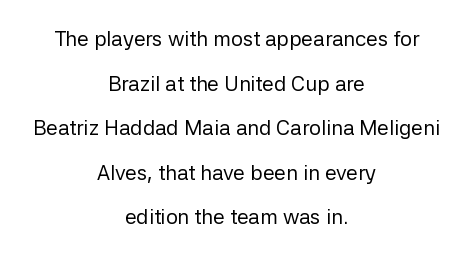
{"italic": "no", "bold": "no", "underline": "no", "align": "center", "line_spacing": "loose", "line_spacing_ratio": 2.12, "letter_spacing": "normal", "letter_spacing_em": 0.0, "glyph_px": 21}
